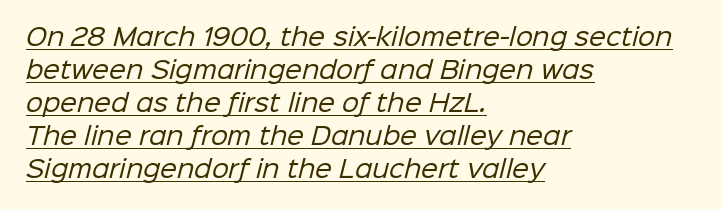
{"bold": "no", "underline": "yes", "align": "left", "line_spacing": "normal", "line_spacing_ratio": 1.37, "letter_spacing": "normal", "letter_spacing_em": 0.0, "glyph_px": 24}
